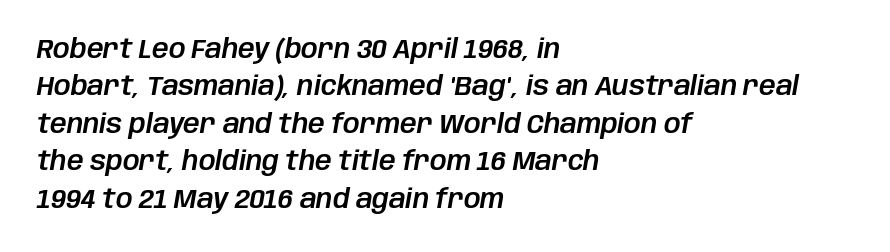
Q: Is the text italic (slanted)? A: Yes, it leans right by about 10 degrees.
Q: Is the text underlined? A: No.
Q: How is the paragraph aligned? A: Left-aligned.
Q: Is the spacing between letters normal or unusually wide? A: Normal.
Q: Is the spacing between lines tight, normal or loose? A: Normal.
